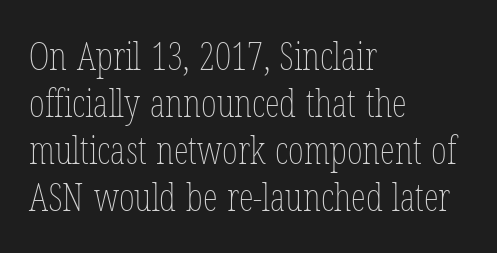
The image shows 38 px thin, condensed type, upright; set left-aligned, line spacing 1.24x, normal letter spacing, not underlined; low stroke contrast and a medium x-height.
